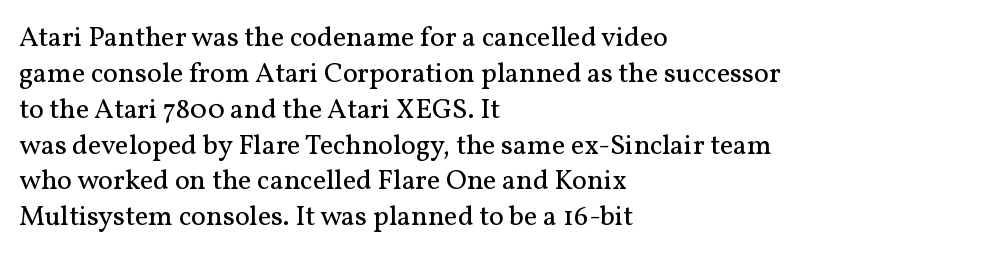
{"serif": "yes", "italic": "no", "bold": "no", "weight": "regular", "width": "normal", "stroke_contrast": "medium", "x_height": "medium", "monospaced": "no", "underline": "no", "align": "left", "line_spacing": "normal", "line_spacing_ratio": 1.28, "letter_spacing": "normal", "letter_spacing_em": 0.0, "glyph_px": 28}
